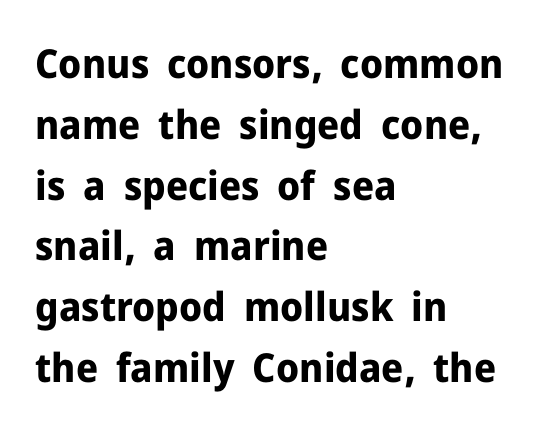
Check under the words: just untouched page. This sample uses a sans-serif face. Tracking value appears to be zero — textbook default spacing. A full-strength bold gives these letters their thick strokes. The axis of the letterforms is exactly vertical.
